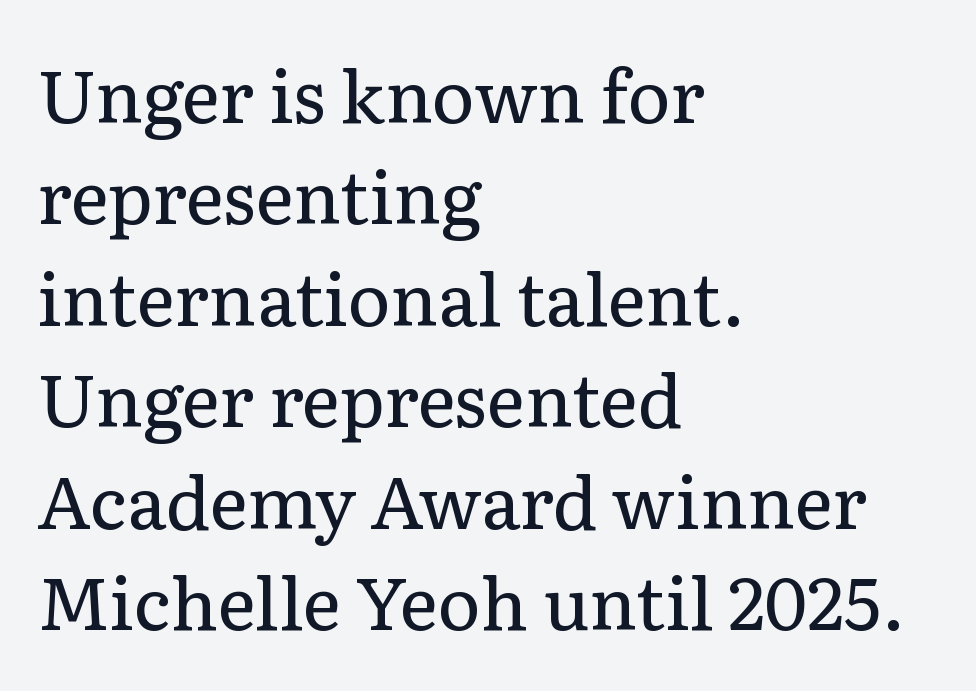
{"serif": "yes", "italic": "no", "bold": "no", "weight": "regular", "width": "normal", "stroke_contrast": "low", "x_height": "medium", "monospaced": "no", "underline": "no", "align": "left", "line_spacing": "normal", "line_spacing_ratio": 1.39, "letter_spacing": "normal", "letter_spacing_em": 0.0, "glyph_px": 73}
